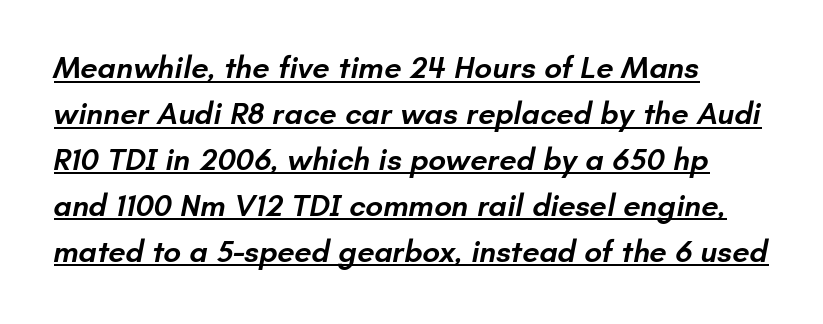
{"serif": "no", "bold": "semi", "weight": "semibold", "width": "normal", "stroke_contrast": "low", "x_height": "small", "monospaced": "no", "underline": "yes", "line_spacing": "normal", "line_spacing_ratio": 1.48, "letter_spacing": "normal", "letter_spacing_em": 0.0, "glyph_px": 31}
